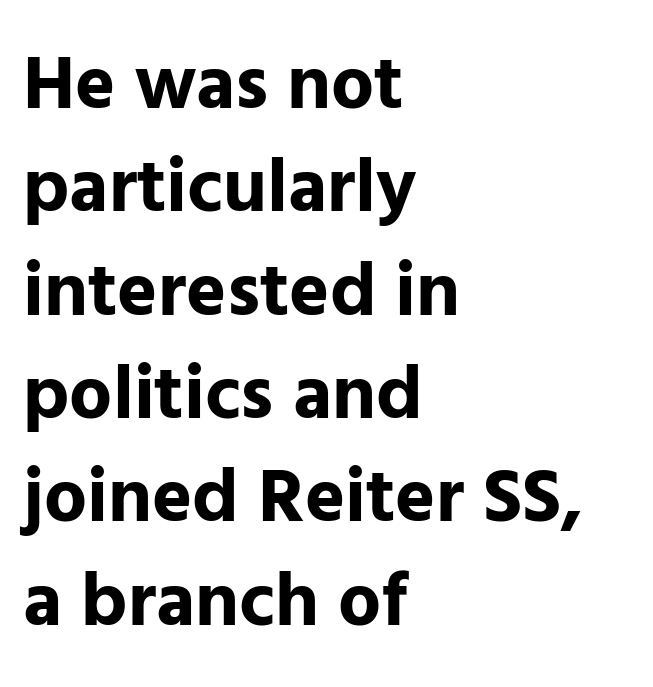
{"serif": "no", "italic": "no", "bold": "yes", "weight": "bold", "width": "normal", "stroke_contrast": "low", "x_height": "medium", "monospaced": "no", "underline": "no", "align": "left", "line_spacing": "normal", "line_spacing_ratio": 1.36, "letter_spacing": "normal", "letter_spacing_em": 0.0, "glyph_px": 76}
